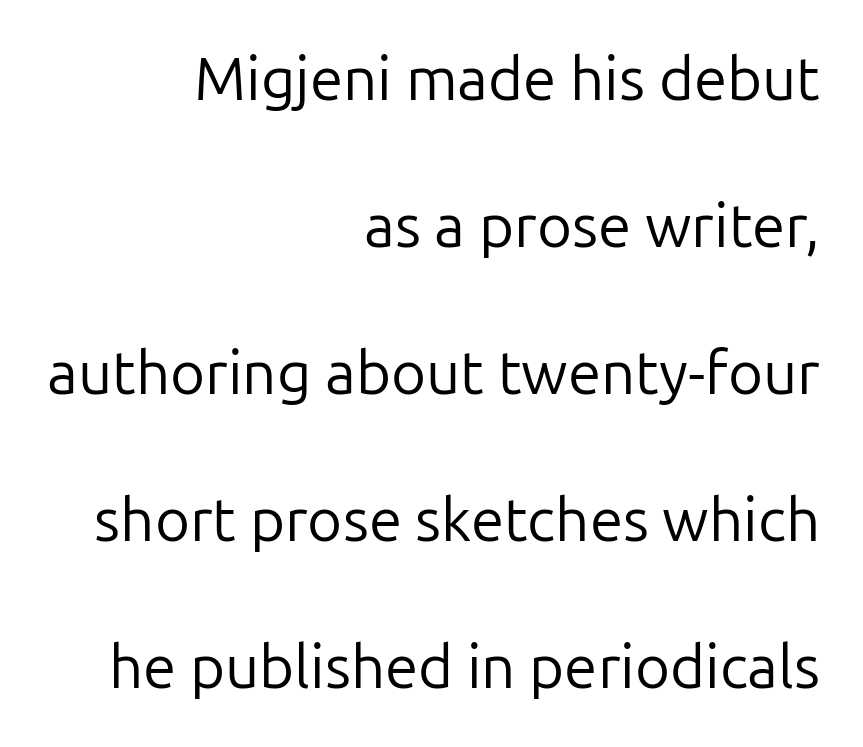
The image shows 60 px regular-weight sans-serif type, upright; set right-aligned, loose line spacing (2.45x), normal letter spacing, not underlined; low stroke contrast and a medium x-height.
